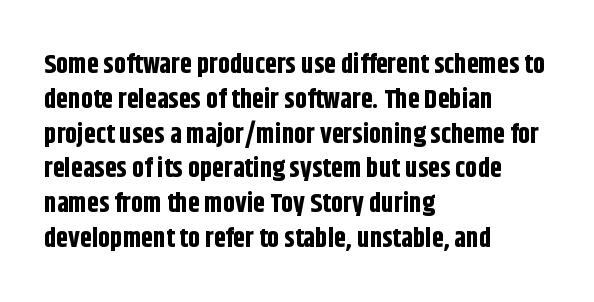
The words here are not underlined. Style check: upright. Typesetter's note: full bold, strokes at maximum text heaviness. Left-aligned paragraph, ragged on the right. One glance says typical: line gaps are just what's usual. Look at the tracking — it's just the regular setting, nothing added.
